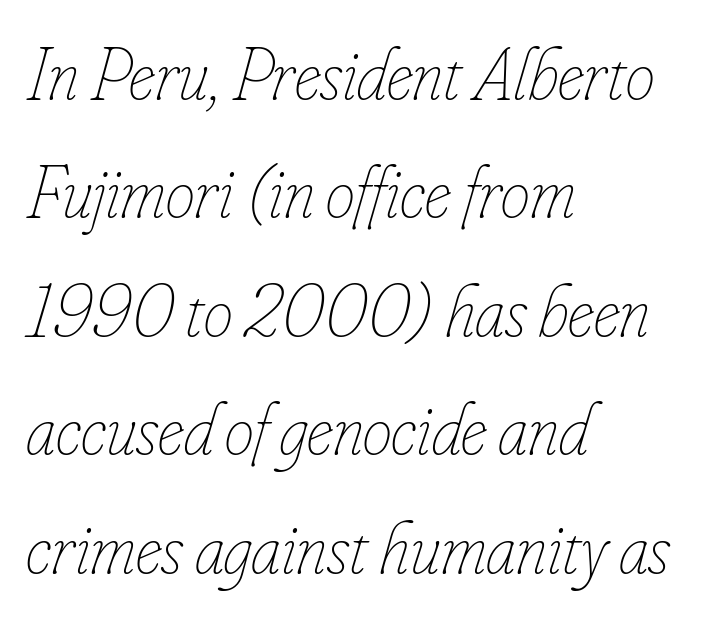
The image shows 74 px thin, condensed type, italic (leaning right); set left-aligned, normal line spacing (1.6x), normal letter spacing, not underlined; low stroke contrast and a small x-height.
